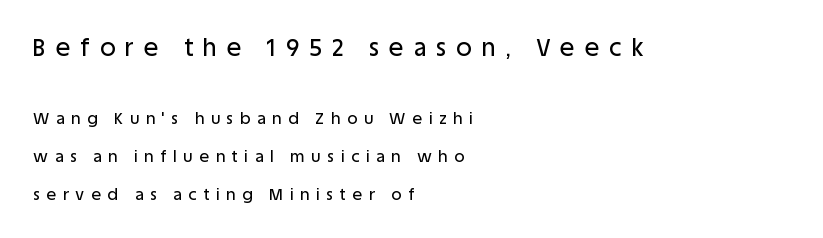
{"italic": "no", "underline": "no", "align": "left", "line_spacing": "loose", "line_spacing_ratio": 2.38, "letter_spacing": "wide", "letter_spacing_em": 0.42, "larger_block": "first", "size_ratio": 1.5, "glyph_px": 24}
